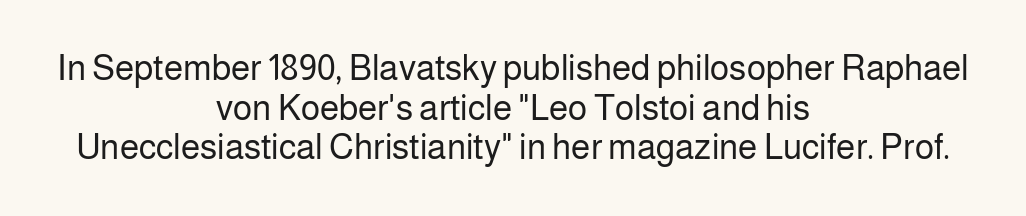
The image shows 35 px regular-weight sans-serif type, upright; set centered, tight line spacing (1.13x), normal letter spacing, not underlined; low stroke contrast and a medium x-height.
